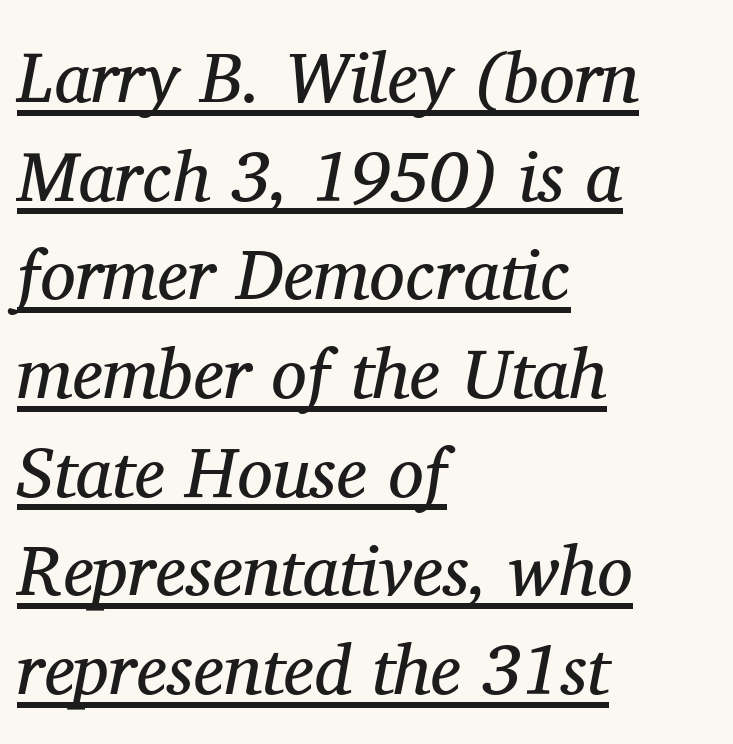
{"serif": "yes", "italic": "yes", "lean": "right", "slant_degrees": 11, "bold": "no", "weight": "regular", "width": "normal", "stroke_contrast": "medium", "x_height": "medium", "monospaced": "no", "underline": "yes", "align": "left", "line_spacing": "normal", "line_spacing_ratio": 1.39, "letter_spacing": "normal", "letter_spacing_em": 0.0, "glyph_px": 71}
